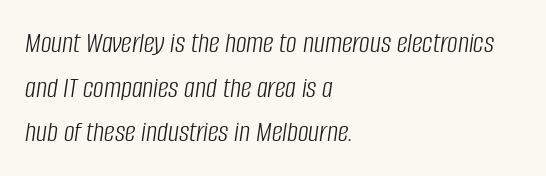
{"italic": "yes", "lean": "right", "slant_degrees": 8, "bold": "no", "weight": "light", "width": "condensed", "stroke_contrast": "low", "x_height": "large", "monospaced": "no", "underline": "no", "align": "left", "line_spacing": "normal", "line_spacing_ratio": 1.49, "letter_spacing": "normal", "letter_spacing_em": 0.0, "glyph_px": 30}
